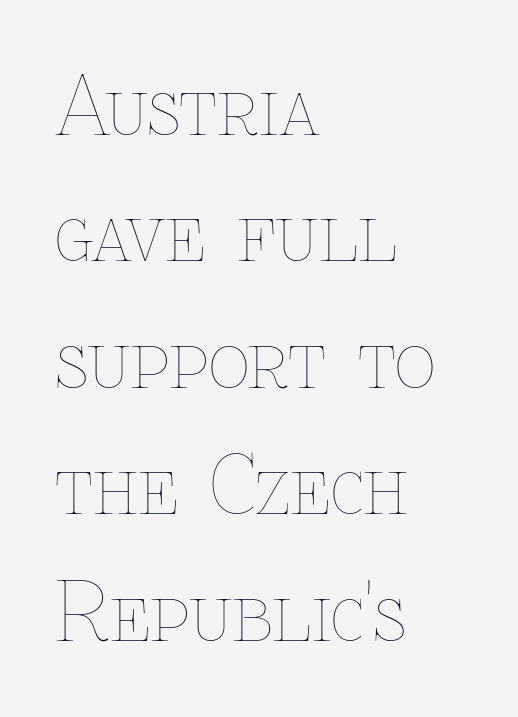
The image shows 80 px thin type, upright; set left-aligned, normal line spacing (1.58x), normal letter spacing, not underlined; low stroke contrast and a medium x-height.
